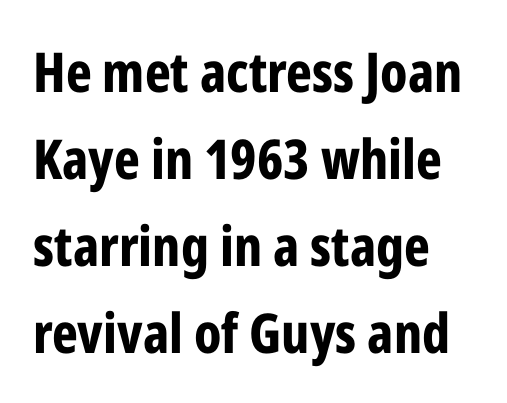
The image shows 55 px bold, condensed sans-serif type, upright; set left-aligned, normal line spacing (1.58x), normal letter spacing, not underlined; low stroke contrast and a medium x-height.
